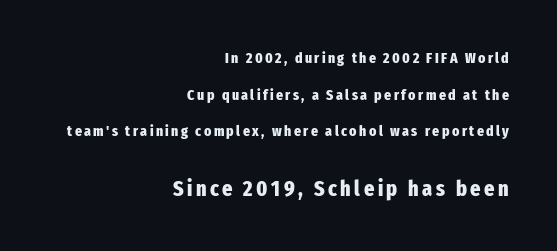
Q: Is the text bold? A: Yes.
Q: Is the text italic (slanted)? A: No, it is upright.
Q: Is the text underlined? A: No.
Q: How is the paragraph aligned? A: Right-aligned.
Q: Is the spacing between lines tight, normal or loose? A: Loose.
Q: Which block of text is set in a larger size, the first (top) or the second (bottom)? A: The second (bottom) one.
